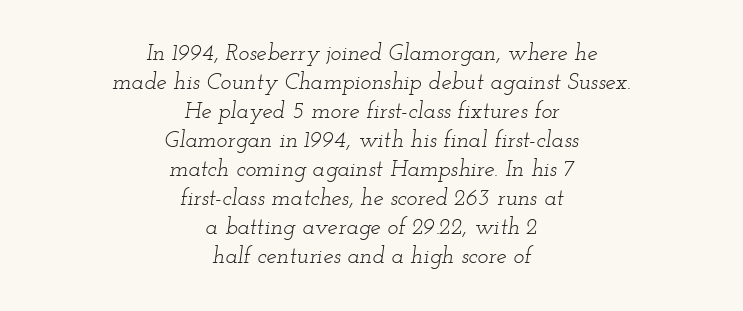
Teacher's note: observe the equal gaps on both sides — that is centered alignment. A bare baseline throughout the passage. Rendered with sloped, italic letterforms. Is this a heavy cut? Hardly; it is regular or lighter. The face used here is rendered with its standard letterfit.
